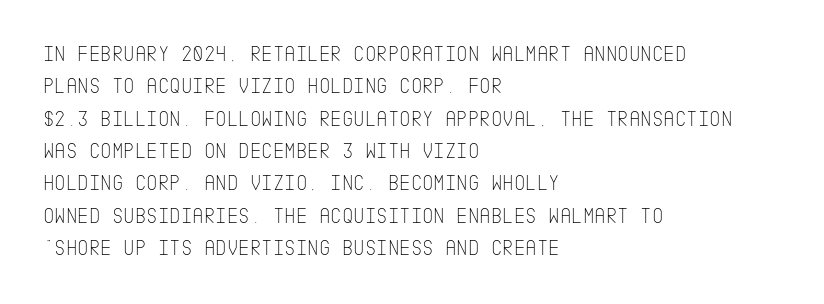
Q: Is the text bold? A: No.
Q: Is the text italic (slanted)? A: No, it is upright.
Q: Is the text underlined? A: No.
Q: How is the paragraph aligned? A: Left-aligned.
Q: Is the spacing between letters normal or unusually wide? A: Normal.
Q: Is the spacing between lines tight, normal or loose? A: Normal.
